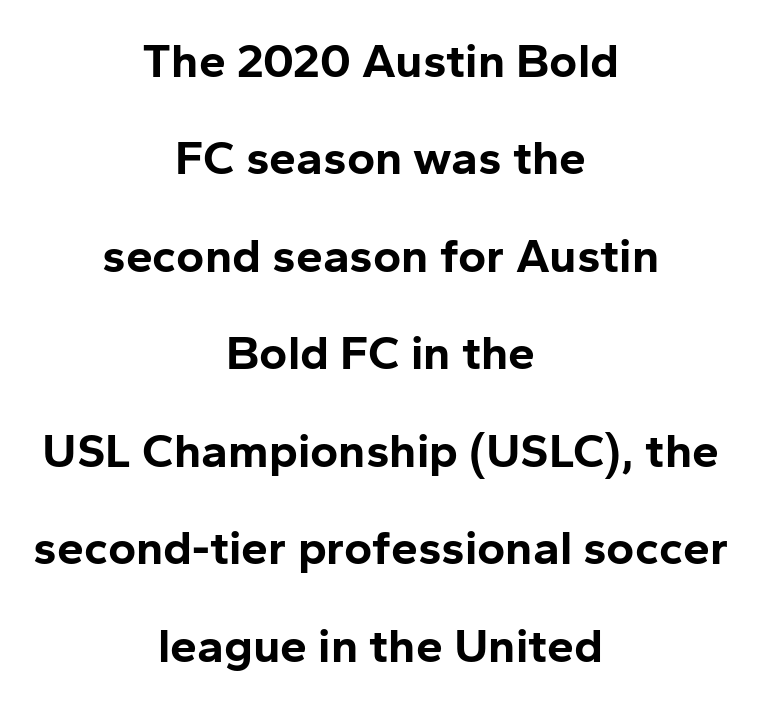
Q: Is the text bold? A: Yes.
Q: Is the text italic (slanted)? A: No, it is upright.
Q: Is the typeface a serif or a sans-serif typeface? A: Sans-serif.
Q: Is the text underlined? A: No.
Q: How is the paragraph aligned? A: Centered.
Q: Is the spacing between letters normal or unusually wide? A: Normal.
Q: Is the spacing between lines tight, normal or loose? A: Loose.
Q: Width (condensed, normal, or wide)? A: Normal.
Q: Stroke contrast? A: Low.
Q: x-height? A: Medium.
Q: Monospaced? A: No.
